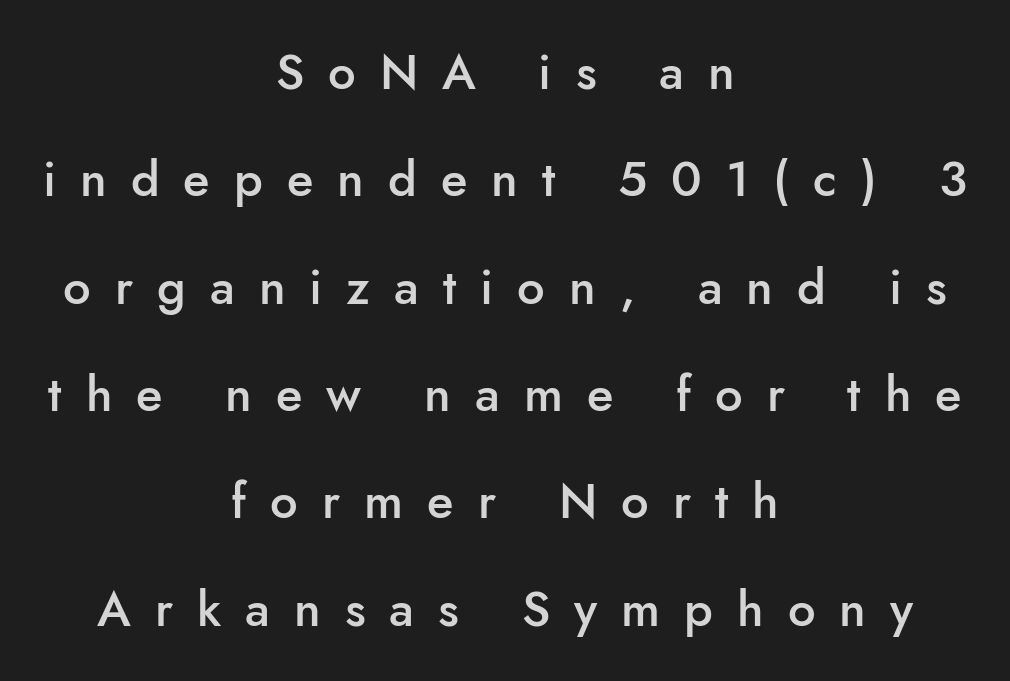
The image shows 49 px semibold sans-serif type, upright; set centered, loose line spacing (2.19x), unusually wide letter spacing (+0.49 em), not underlined; low stroke contrast and a small x-height.
